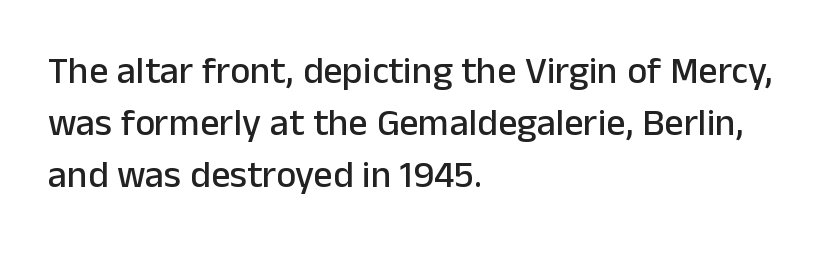
{"serif": "no", "italic": "no", "width": "normal", "stroke_contrast": "low", "x_height": "medium", "monospaced": "no", "underline": "no", "align": "left", "line_spacing": "normal", "line_spacing_ratio": 1.37, "letter_spacing": "normal", "letter_spacing_em": 0.0, "glyph_px": 38}
